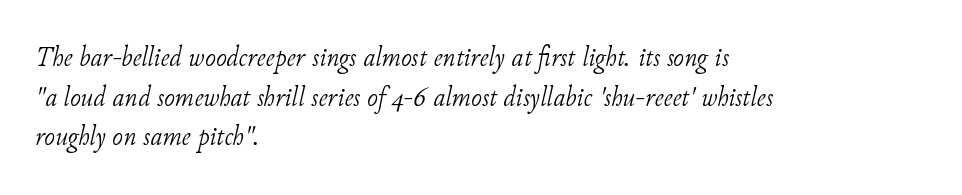
The image shows 29 px light serif type, italic (leaning right); set left-aligned, normal line spacing (1.37x), normal letter spacing, not underlined; low stroke contrast and a small x-height.
